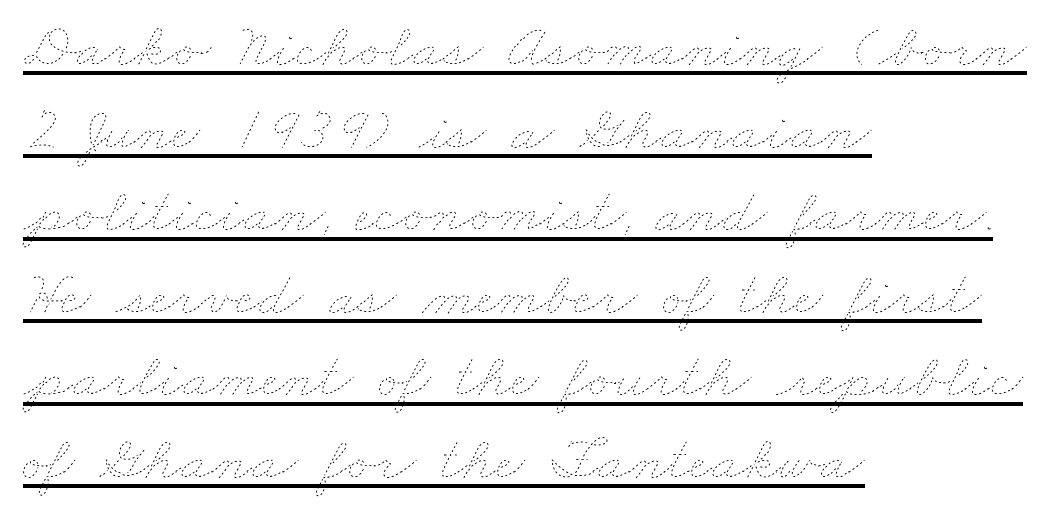
The image shows 63 px thin, wide type; set left-aligned, normal line spacing (1.31x), normal letter spacing, underlined; low stroke contrast and a small x-height.
